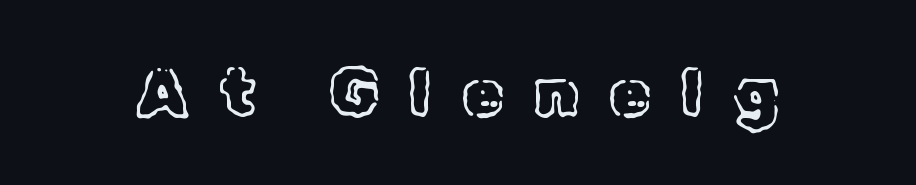
{"italic": "no", "width": "normal", "x_height": "medium", "monospaced": "no", "underline": "no", "letter_spacing": "wide", "letter_spacing_em": 0.47, "glyph_px": 66}
